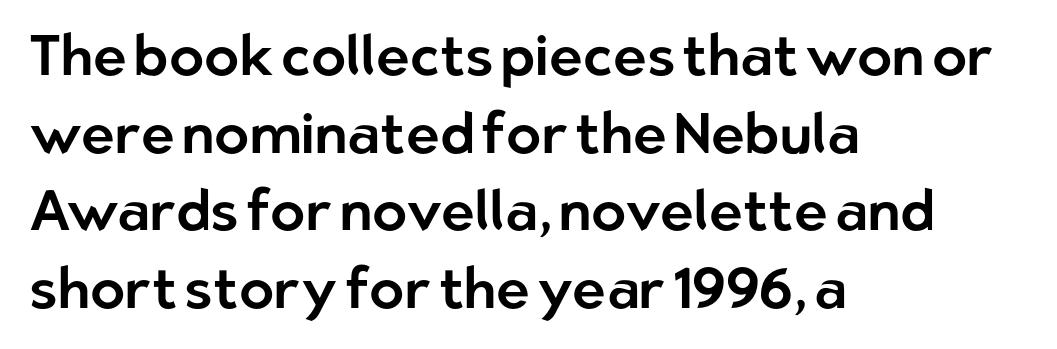
Varying glyph widths throughout — classic text-font behaviour. Alignment: flush left. The lines sit at an ordinary, default distance from one another. Is this a sans? Yes — the strokes have no serifs. The letters stand upright; this is a roman face. Compared with typical body copy, the letter spacing here is the same.
